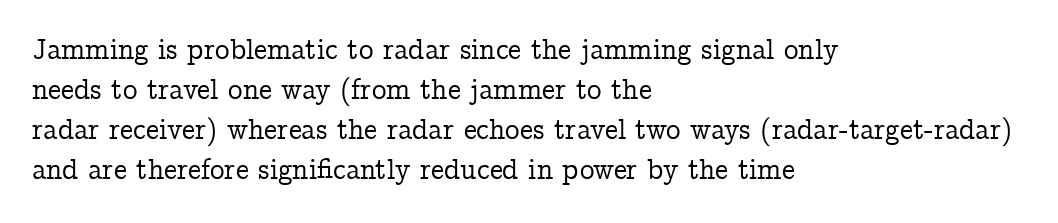
Q: Is the text italic (slanted)? A: No, it is upright.
Q: Is the typeface a serif or a sans-serif typeface? A: Serif.
Q: Is the text underlined? A: No.
Q: How is the paragraph aligned? A: Left-aligned.
Q: Is the spacing between letters normal or unusually wide? A: Normal.
Q: Is the spacing between lines tight, normal or loose? A: Normal.
Q: Width (condensed, normal, or wide)? A: Normal.
Q: Stroke contrast? A: Low.
Q: x-height? A: Medium.
Q: Monospaced? A: No.
